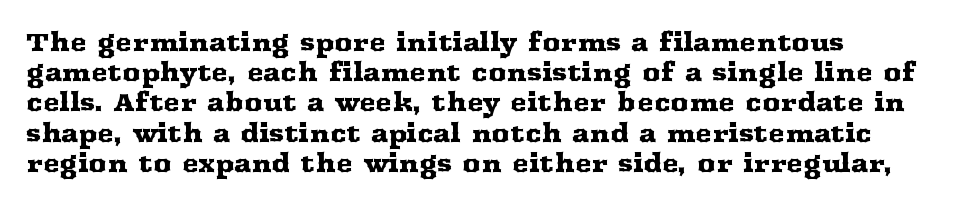
Q: Is the text italic (slanted)? A: No, it is upright.
Q: Is the text underlined? A: No.
Q: Is the spacing between letters normal or unusually wide? A: Normal.
